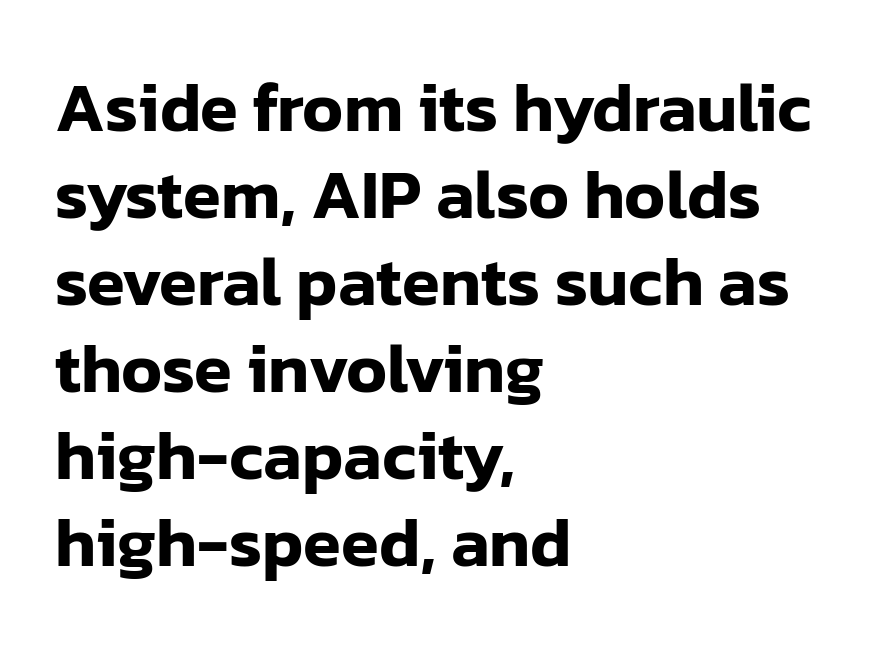
{"serif": "no", "italic": "no", "width": "normal", "stroke_contrast": "low", "x_height": "medium", "monospaced": "no", "underline": "no", "align": "left", "line_spacing": "normal", "line_spacing_ratio": 1.26, "letter_spacing": "normal", "letter_spacing_em": 0.0, "glyph_px": 69}
